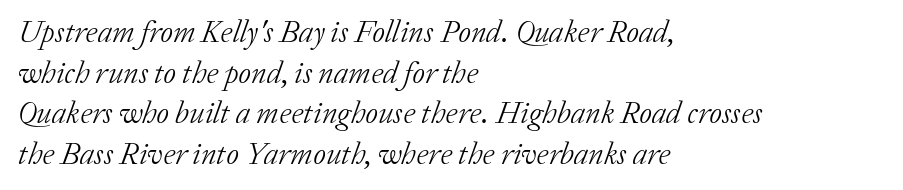
The letters are slanted; this is an italic face. Font category for this specimen: serif. Nobody touched the tracking dial on this one. Teacher's note: observe the even left margin — that is flush-left alignment. Do the characters align in a grid? No, the font is proportional. Think standard paragraph weight, or any step lighter than that.
